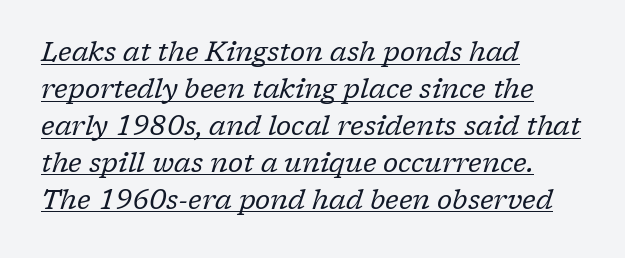
Teacher's note: observe the even left margin — that is flush-left alignment. Ink coverage per letter is moderate at most. Summary of vertical rhythm: regular, with standard interline spacing. You can tell it's italic because the verticals aren't actually vertical. The sample's only ornament is a line tracing under the words. Caption: standard tracking, unaltered.
